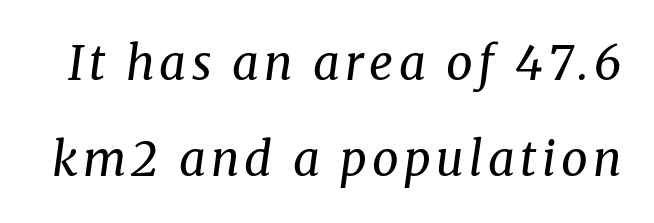
{"serif": "yes", "italic": "yes", "lean": "right", "slant_degrees": 8, "bold": "no", "weight": "regular", "width": "normal", "stroke_contrast": "medium", "x_height": "medium", "monospaced": "no", "underline": "no", "line_spacing": "loose", "line_spacing_ratio": 2.05, "glyph_px": 47}
